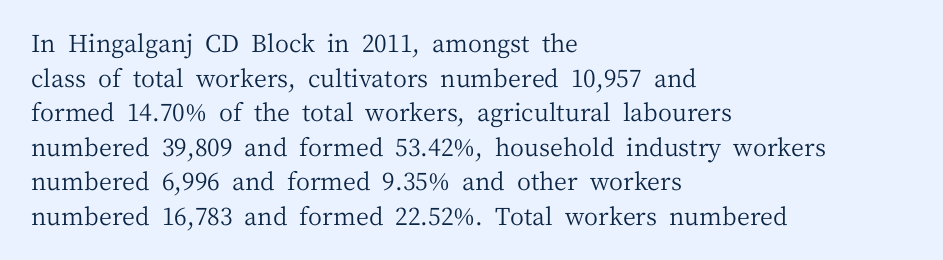
The image shows 24 px text type, upright; set left-aligned, normal line spacing (1.44x), normal letter spacing, not underlined.
